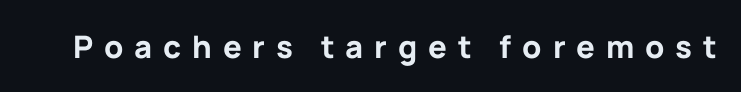
Honestly, there is no underline to notice here at all. The rendering inserts visible extra space after every character. Each letter keeps its own natural width here, so spacing adapts to shape. Thick stems and heavy bowls — unmistakably bold. It's the straight-up-and-down kind of type.
